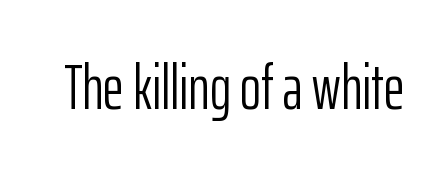
Caption: standard tracking, unaltered. This sample has the flowing, uneven cadence of proportional lettering. This is sans-serif lettering, the kind often seen on screens and signage. Words float on clear page, feet unadorned. The typography opts for an upright posture over an oblique one. Is the type heavy? It reads as light-to-regular instead.
